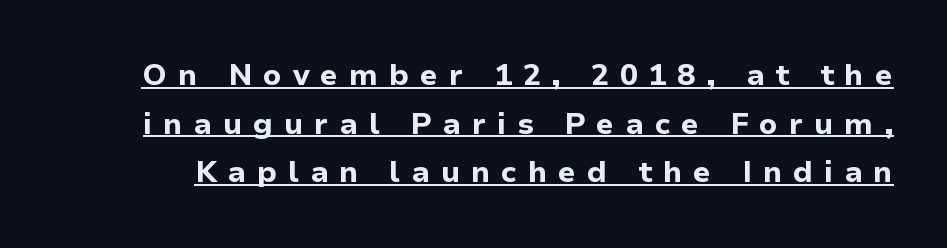
The image shows 30 px bold sans-serif type, upright; set normal line spacing (1.62x), unusually wide letter spacing (+0.36 em), underlined; low stroke contrast and a medium x-height.
